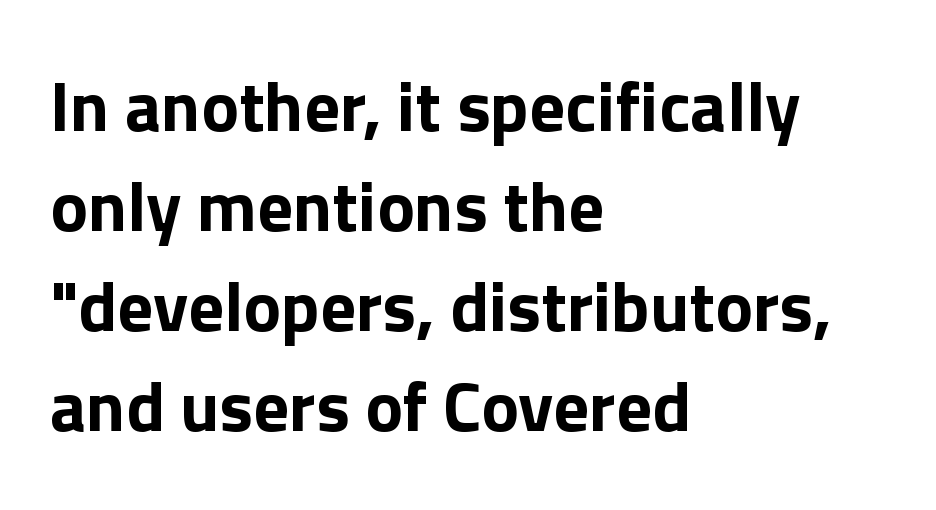
{"serif": "no", "italic": "no", "bold": "yes", "weight": "bold", "width": "normal", "stroke_contrast": "low", "x_height": "medium", "monospaced": "no", "underline": "no", "align": "left", "line_spacing": "normal", "line_spacing_ratio": 1.41, "letter_spacing": "normal", "letter_spacing_em": 0.0, "glyph_px": 71}
